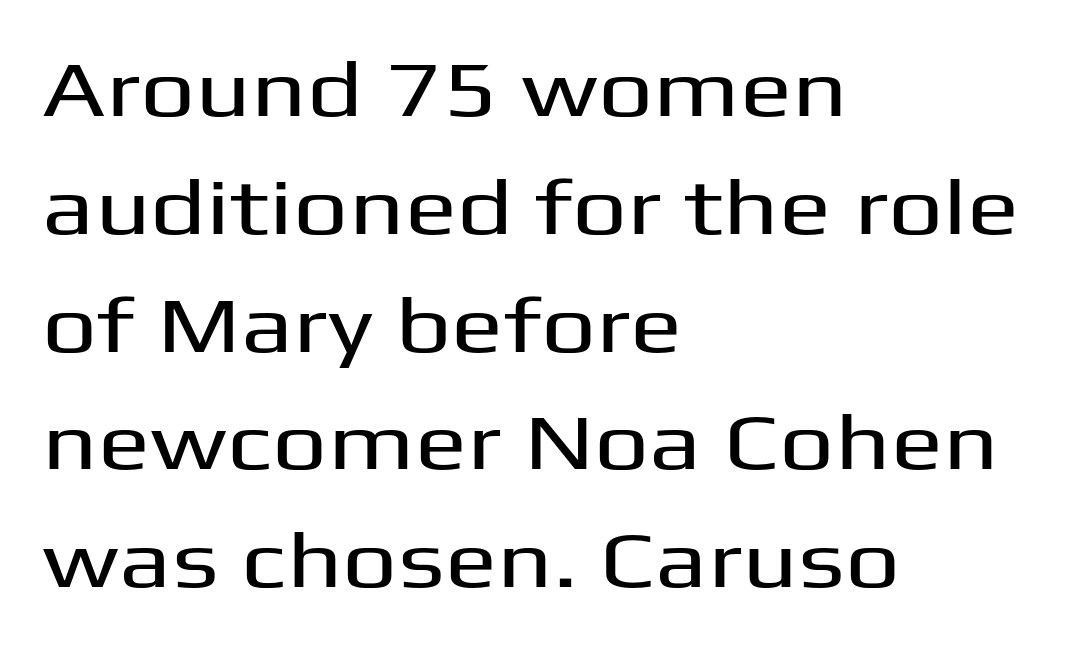
The image shows 78 px wide sans-serif type, upright; set left-aligned, normal line spacing (1.51x), normal letter spacing, not underlined; medium stroke contrast and a medium x-height.
